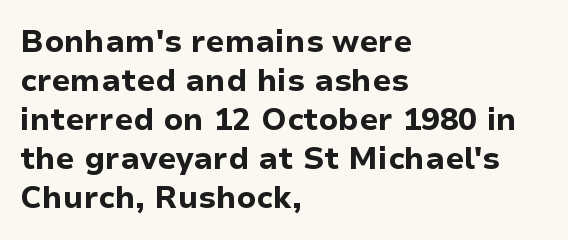
{"serif": "no", "italic": "no", "bold": "yes", "weight": "bold", "width": "normal", "stroke_contrast": "low", "x_height": "medium", "monospaced": "no", "underline": "no", "align": "left", "line_spacing": "normal", "line_spacing_ratio": 1.26, "letter_spacing": "normal", "letter_spacing_em": 0.0, "glyph_px": 31}
